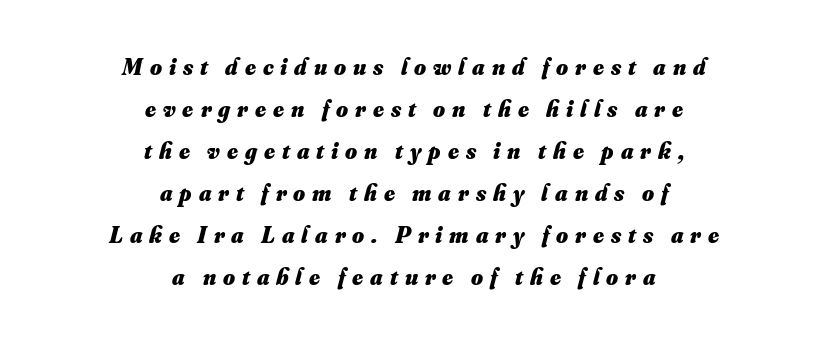
Q: Is the text bold? A: Yes.
Q: Is the text underlined? A: No.
Q: How is the paragraph aligned? A: Centered.
Q: Is the spacing between letters normal or unusually wide? A: Unusually wide.
